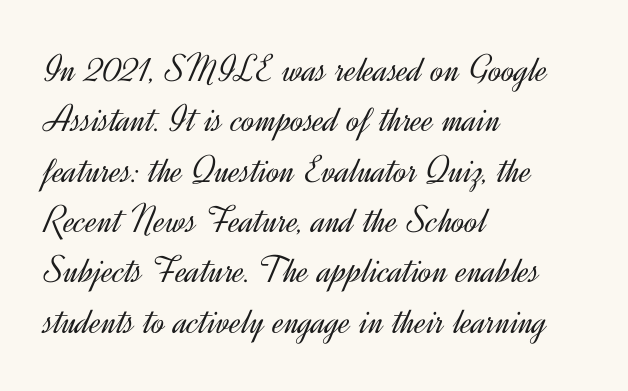
The image shows 39 px light sans-serif type; set left-aligned, normal line spacing (1.29x), normal letter spacing, not underlined; a small x-height.
